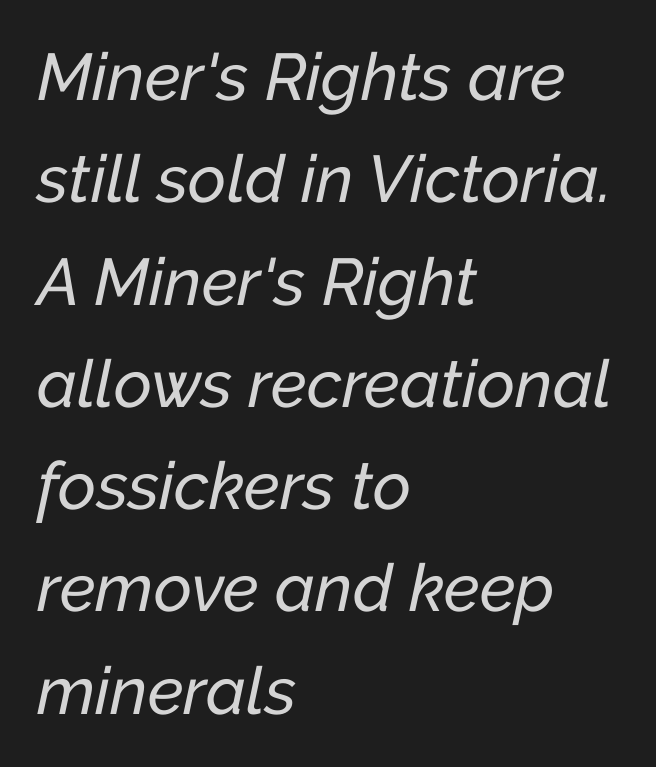
{"italic": "yes", "lean": "right", "slant_degrees": 12, "width": "normal", "stroke_contrast": "low", "x_height": "medium", "monospaced": "no", "underline": "no", "align": "left", "line_spacing": "normal", "line_spacing_ratio": 1.55, "letter_spacing": "normal", "letter_spacing_em": 0.0, "glyph_px": 66}
